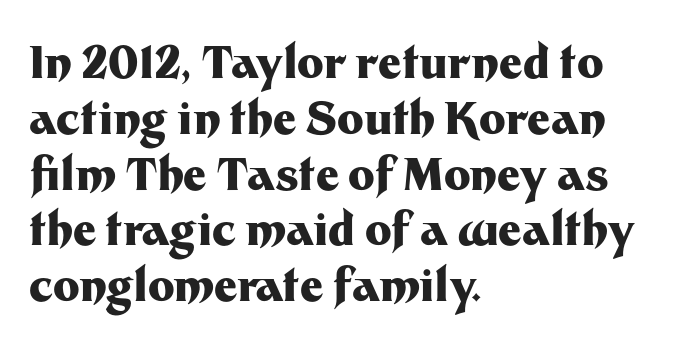
Q: Is the text bold? A: Yes.
Q: Is the text italic (slanted)? A: No, it is upright.
Q: Is the typeface a serif or a sans-serif typeface? A: Sans-serif.
Q: Is the text underlined? A: No.
Q: How is the paragraph aligned? A: Left-aligned.
Q: Is the spacing between letters normal or unusually wide? A: Normal.
Q: Width (condensed, normal, or wide)? A: Normal.
Q: Stroke contrast? A: Medium.
Q: x-height? A: Medium.
Q: Monospaced? A: No.
